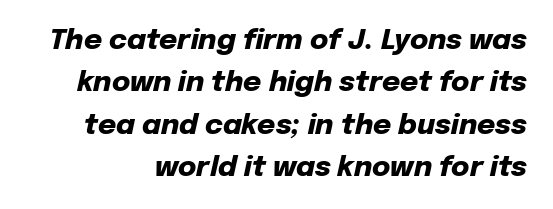
Q: Is the text bold? A: Yes.
Q: Is the text italic (slanted)? A: Yes, it leans right by about 12 degrees.
Q: Is the text underlined? A: No.
Q: Is the spacing between letters normal or unusually wide? A: Normal.
Q: Is the spacing between lines tight, normal or loose? A: Normal.
Q: Width (condensed, normal, or wide)? A: Normal.
Q: Stroke contrast? A: Low.
Q: x-height? A: Medium.
Q: Monospaced? A: No.
